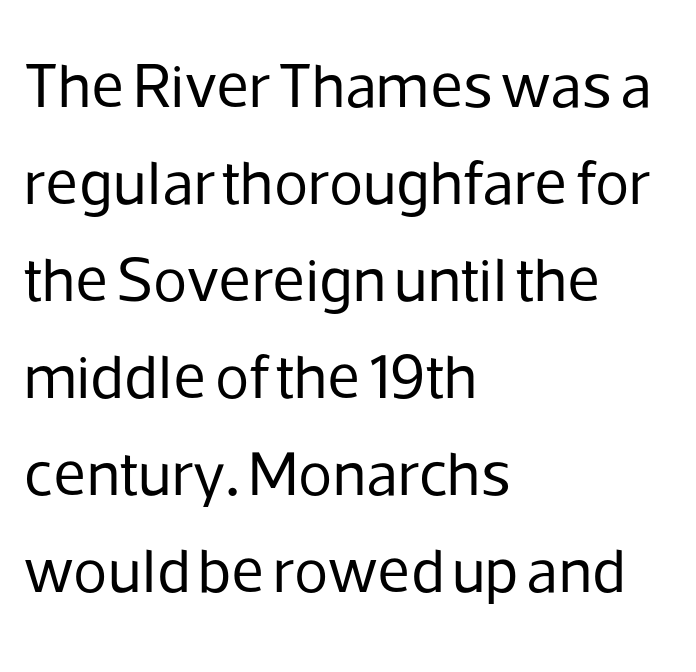
Any mark beneath the type? The region is blank. The compositor pushed each line to the left boundary. Look at the tracking — it's just the regular setting, nothing added. A roman cut, with each character standing at attention.
